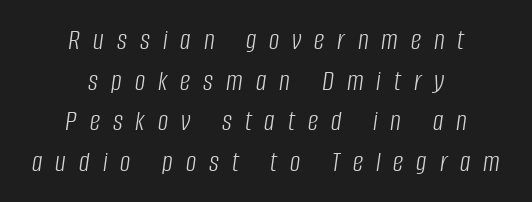
Look at the tracking — it's clearly loosened, letters drifting apart. Is this a heavy cut? Hardly; it is regular or lighter. Glance below the letters and you will spot only blank space. This sample uses an oblique cut, with every glyph tilted off the vertical. A typesetter would call this proportional, since set widths differ per character. Leading matches the norm, producing a regular column.
